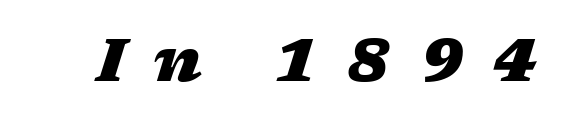
This sample uses expanded letter spacing, leaving extra air between glyphs. These lines carry a lot of weight — the face is fully bold. Plain, unruled lines of type. Every character sits at an angle, as italics do.
